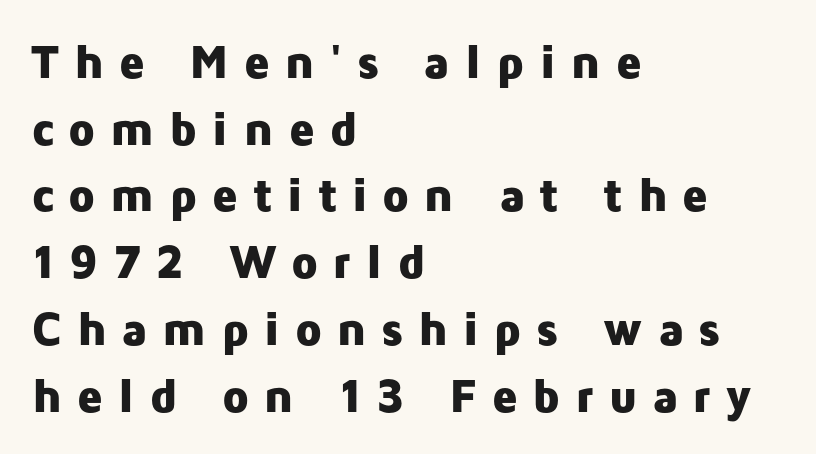
Each letter keeps its own natural width here, so spacing adapts to shape. Anything drawn beneath the words? Only blank space. The sample has been set heavy, in full bold. Classification — sans serif.
